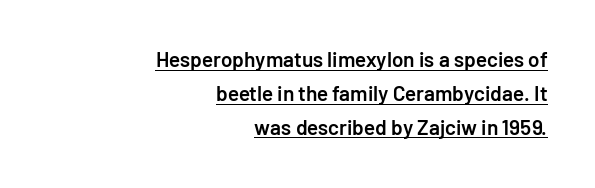
{"italic": "no", "bold": "semi", "underline": "yes", "align": "right", "line_spacing": "normal", "line_spacing_ratio": 1.61, "letter_spacing": "normal", "letter_spacing_em": 0.0, "glyph_px": 21}
